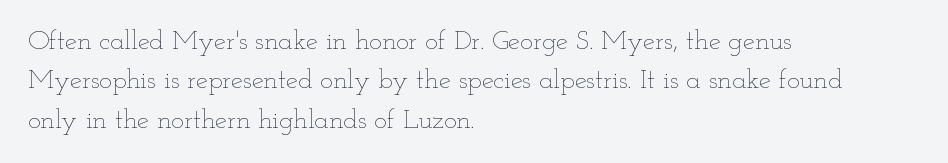
{"italic": "no", "bold": "no", "underline": "no", "align": "left", "line_spacing": "normal", "line_spacing_ratio": 1.46, "letter_spacing": "normal", "letter_spacing_em": 0.0, "glyph_px": 27}
